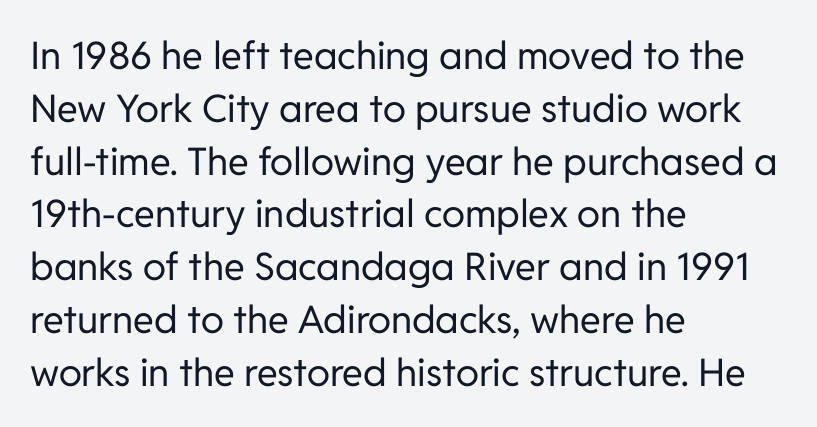
Is the block centered? No — it sits flush against the left margin. Stroke thickness stays within the range of a standard reading face or lighter. Letter spacing: default. One glance says typical: line gaps are just what's usual. Spacing verdict: proportional, widths tailored to each character. Style check: upright.
